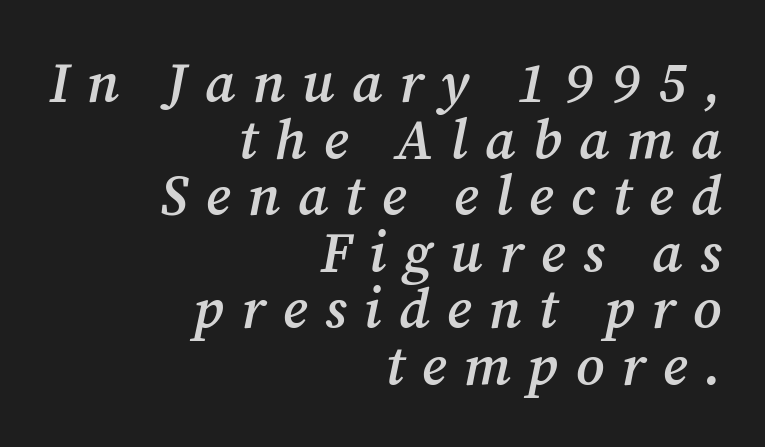
A fair bit of extra ink — the face is semibold, not bold. The face used here has a pronounced slope to its letters. Closely set lines give the paragraph a compact silhouette. The lines are quadded right. Just letters on the line, the space beneath them empty.
